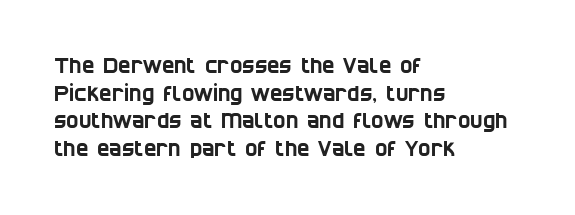
{"underline": "no", "align": "left", "line_spacing": "normal", "line_spacing_ratio": 1.31, "letter_spacing": "normal", "letter_spacing_em": 0.0, "glyph_px": 21}
